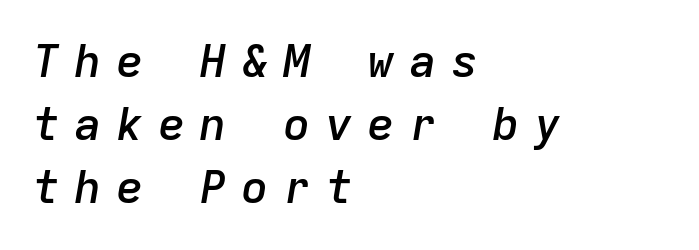
Q: Is the text bold? A: Semi-bold.
Q: Is the text italic (slanted)? A: Yes, it leans right by about 9 degrees.
Q: Is the text underlined? A: No.
Q: How is the paragraph aligned? A: Left-aligned.
Q: Is the spacing between letters normal or unusually wide? A: Unusually wide.
Q: Is the spacing between lines tight, normal or loose? A: Normal.
Q: Width (condensed, normal, or wide)? A: Normal.
Q: Stroke contrast? A: Low.
Q: x-height? A: Medium.
Q: Monospaced? A: Yes.
